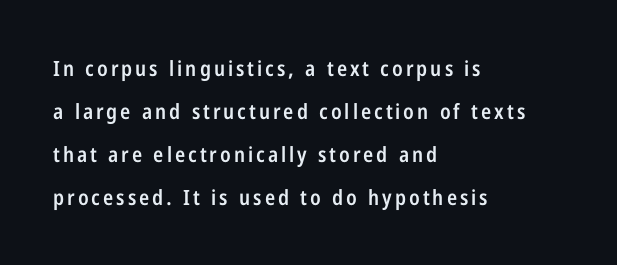
Q: Is the text bold? A: Semi-bold.
Q: Is the text italic (slanted)? A: No, it is upright.
Q: Is the text underlined? A: No.
Q: How is the paragraph aligned? A: Left-aligned.
Q: Is the spacing between lines tight, normal or loose? A: Loose.
